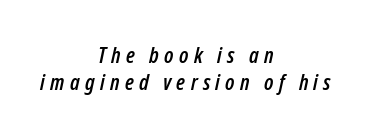
{"italic": "yes", "lean": "right", "slant_degrees": 12, "underline": "no", "align": "center", "line_spacing_ratio": 1.22, "letter_spacing": "wide", "letter_spacing_em": 0.24, "glyph_px": 22}
